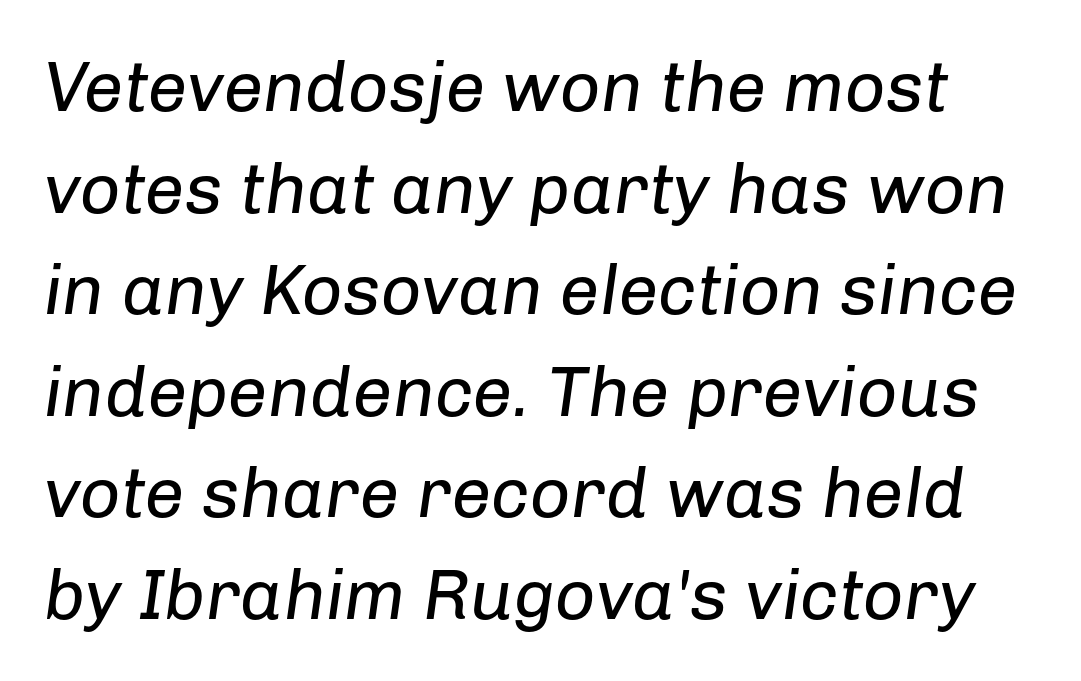
Observe the lean: these are italic letterforms. Weight class: somewhere from thin through regular. Is the letter spacing exaggerated? No — it looks like the ordinary default. Underlining? Definitely not there. Note the varied advance widths — an 'i' is clearly narrower than an 'm'. Vertically, the passage feels balanced, rows spaced as you'd expect.
